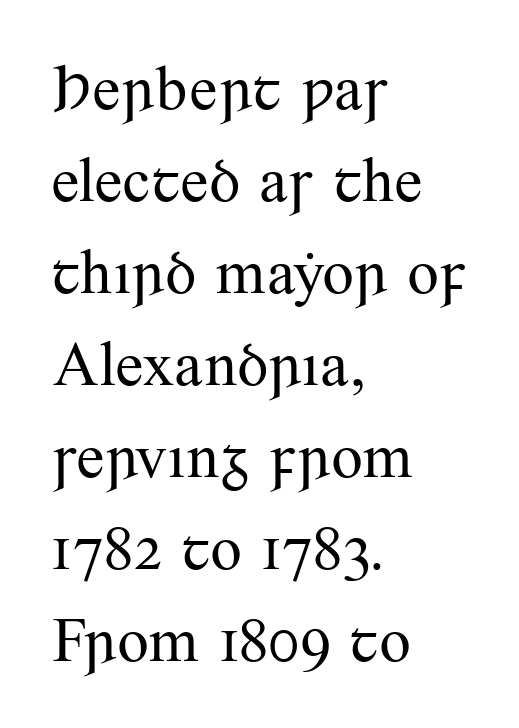
{"serif": "yes", "italic": "no", "bold": "no", "weight": "regular", "width": "normal", "stroke_contrast": "medium", "x_height": "small", "monospaced": "no", "underline": "no", "align": "left", "line_spacing": "normal", "line_spacing_ratio": 1.46, "letter_spacing": "normal", "letter_spacing_em": 0.0, "glyph_px": 63}
